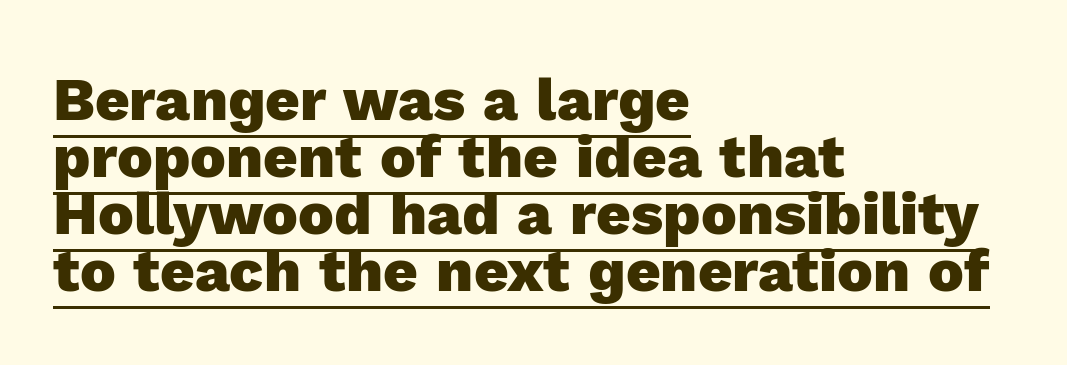
{"serif": "no", "italic": "no", "bold": "yes", "weight": "heavy", "width": "normal", "x_height": "medium", "monospaced": "no", "underline": "yes", "align": "left", "line_spacing": "tight", "line_spacing_ratio": 0.95, "letter_spacing": "normal", "letter_spacing_em": 0.0, "glyph_px": 60}
